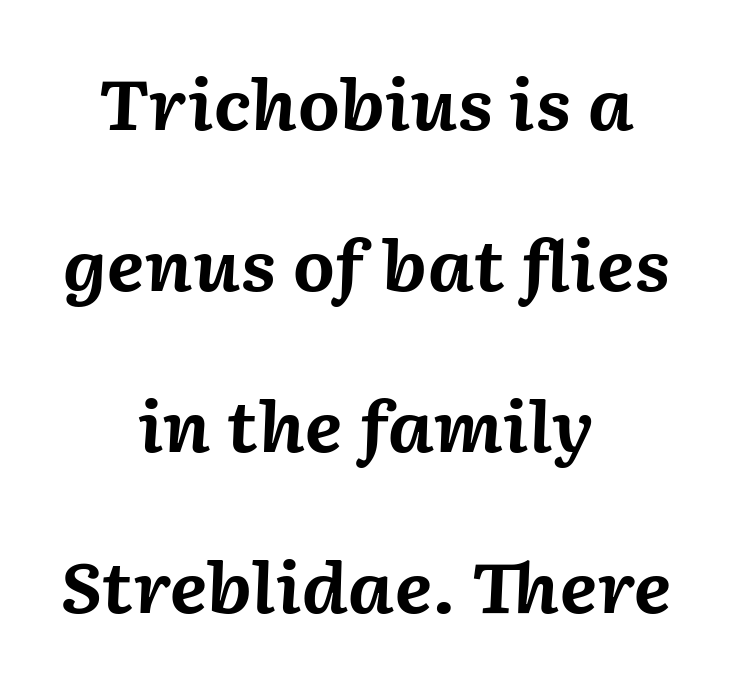
Q: Is the text bold? A: Yes.
Q: Is the text italic (slanted)? A: Yes, it leans right by about 2 degrees.
Q: Is the text underlined? A: No.
Q: How is the paragraph aligned? A: Centered.
Q: Is the spacing between letters normal or unusually wide? A: Normal.
Q: Is the spacing between lines tight, normal or loose? A: Loose.
Q: Width (condensed, normal, or wide)? A: Normal.
Q: Stroke contrast? A: Medium.
Q: x-height? A: Medium.
Q: Monospaced? A: No.
